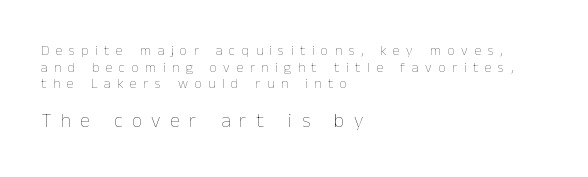
The image shows 20 px text type, upright; set left-aligned, line spacing 1.18x, unusually wide letter spacing (+0.47 em), not underlined; the second (bottom) block is 1.43x larger.
